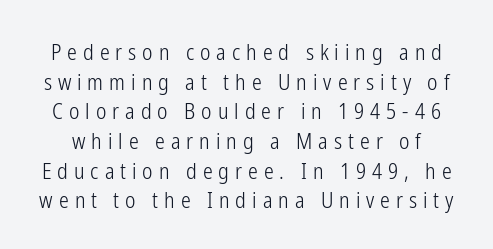
{"italic": "no", "bold": "no", "underline": "no", "line_spacing": "normal", "line_spacing_ratio": 1.35, "letter_spacing": "wide", "letter_spacing_em": 0.27, "glyph_px": 22}
